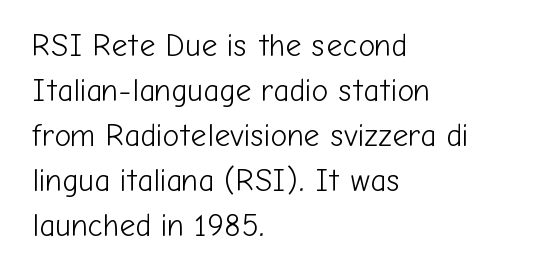
The image shows 31 px light sans-serif type, upright; set left-aligned, normal line spacing (1.45x), normal letter spacing, not underlined; low stroke contrast and a medium x-height.
